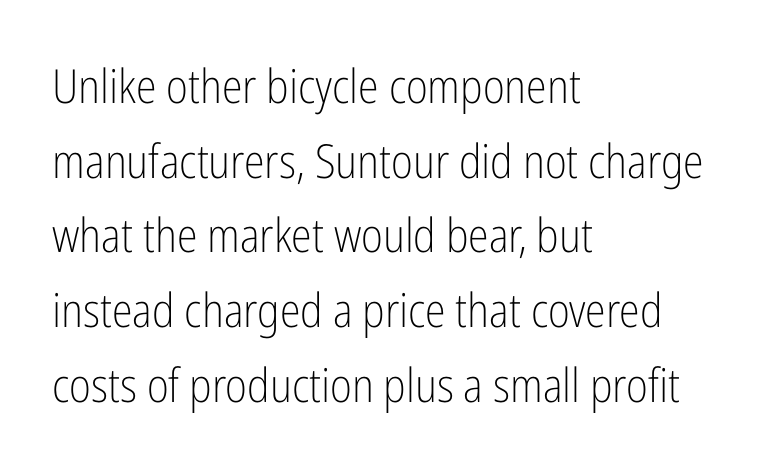
The image shows 47 px light, condensed sans-serif type, upright; set left-aligned, normal line spacing (1.59x), normal letter spacing, not underlined; low stroke contrast and a medium x-height.
